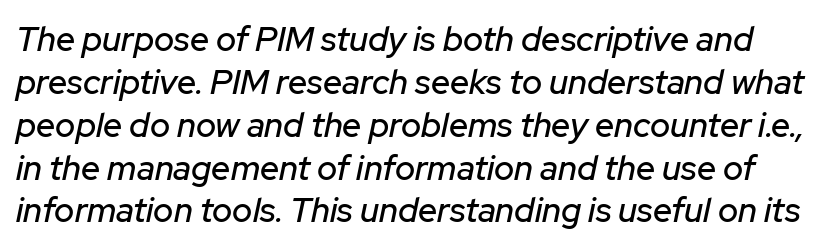
The image shows 34 px text type, italic (leaning right); set normal line spacing (1.26x), normal letter spacing, not underlined; low stroke contrast and a medium x-height.
